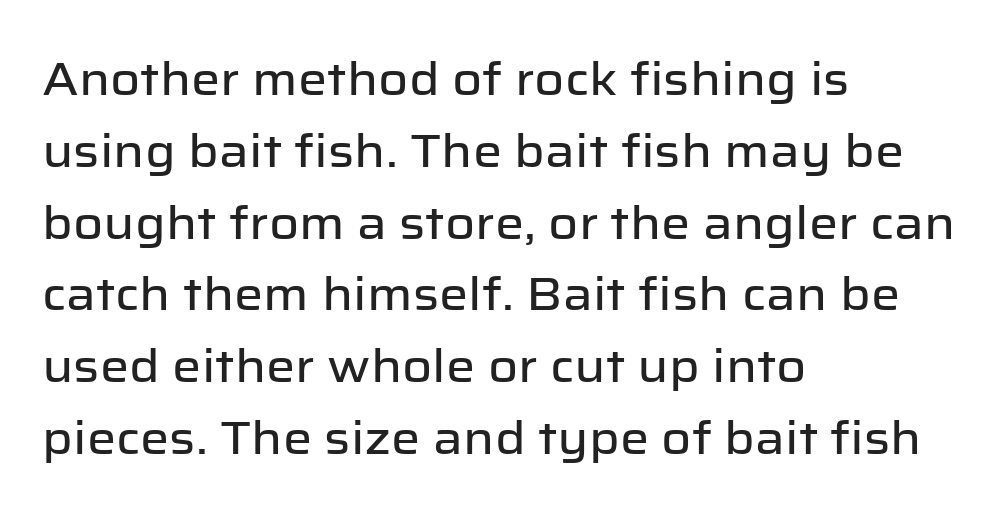
Q: Is the text italic (slanted)? A: No, it is upright.
Q: Is the typeface a serif or a sans-serif typeface? A: Sans-serif.
Q: Is the text underlined? A: No.
Q: How is the paragraph aligned? A: Left-aligned.
Q: Is the spacing between letters normal or unusually wide? A: Normal.
Q: Is the spacing between lines tight, normal or loose? A: Normal.
Q: Width (condensed, normal, or wide)? A: Normal.
Q: Stroke contrast? A: Low.
Q: x-height? A: Medium.
Q: Monospaced? A: No.
